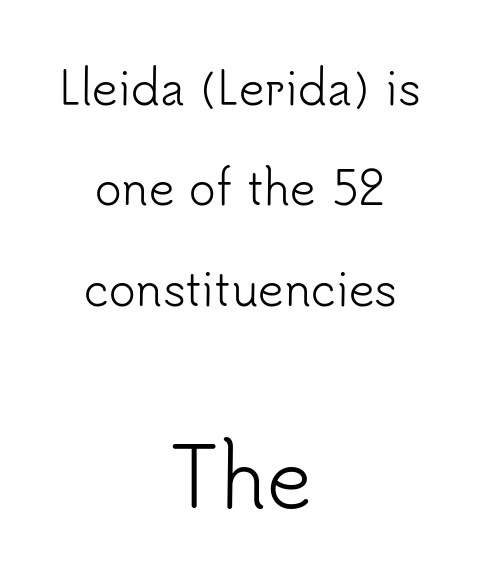
Q: Is the text bold? A: No.
Q: Is the text italic (slanted)? A: No, it is upright.
Q: Is the typeface a serif or a sans-serif typeface? A: Sans-serif.
Q: Is the text underlined? A: No.
Q: How is the paragraph aligned? A: Centered.
Q: Is the spacing between letters normal or unusually wide? A: Normal.
Q: Is the spacing between lines tight, normal or loose? A: Loose.
Q: Which block of text is set in a larger size, the first (top) or the second (bottom)? A: The second (bottom) one.
Q: Width (condensed, normal, or wide)? A: Normal.
Q: Stroke contrast? A: Low.
Q: x-height? A: Small.
Q: Monospaced? A: No.
